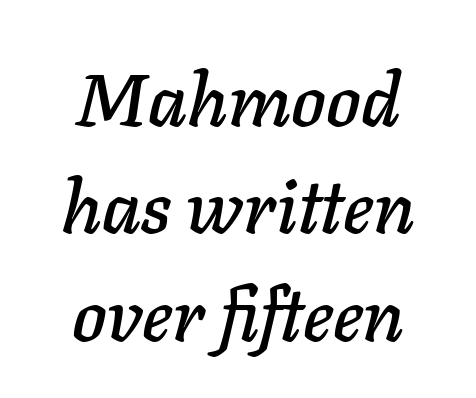
The image shows 74 px text type, italic (leaning right); set centered, normal line spacing (1.45x), normal letter spacing, not underlined; low stroke contrast and a medium x-height.
